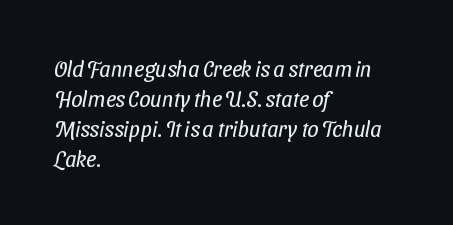
Q: Is the text bold? A: No.
Q: Is the text underlined? A: No.
Q: How is the paragraph aligned? A: Left-aligned.
Q: Is the spacing between letters normal or unusually wide? A: Normal.
Q: Is the spacing between lines tight, normal or loose? A: Normal.
